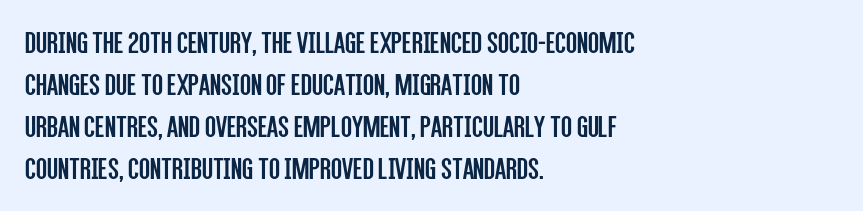
Q: Is the text bold? A: No.
Q: Is the text italic (slanted)? A: No, it is upright.
Q: Is the typeface a serif or a sans-serif typeface? A: Sans-serif.
Q: Is the text underlined? A: No.
Q: How is the paragraph aligned? A: Left-aligned.
Q: Is the spacing between letters normal or unusually wide? A: Normal.
Q: Is the spacing between lines tight, normal or loose? A: Normal.
Q: Width (condensed, normal, or wide)? A: Condensed.
Q: Stroke contrast? A: Low.
Q: x-height? A: Large.
Q: Monospaced? A: No.
